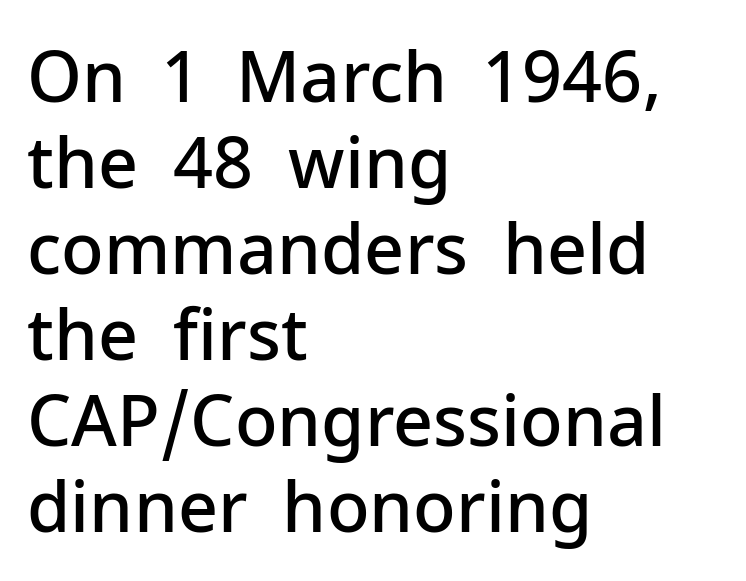
{"serif": "no", "italic": "no", "bold": "semi", "weight": "semibold", "width": "normal", "stroke_contrast": "low", "x_height": "medium", "monospaced": "no", "underline": "no", "align": "left", "line_spacing_ratio": 1.23, "letter_spacing": "normal", "letter_spacing_em": 0.0, "glyph_px": 70}
